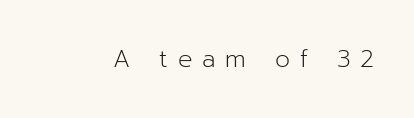
{"italic": "no", "bold": "no", "underline": "no", "letter_spacing": "wide", "letter_spacing_em": 0.41, "glyph_px": 24}
